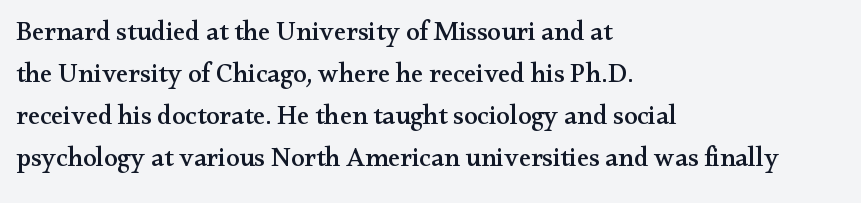
{"italic": "no", "underline": "no", "align": "left", "line_spacing": "normal", "line_spacing_ratio": 1.56, "letter_spacing": "normal", "letter_spacing_em": 0.0, "glyph_px": 27}
